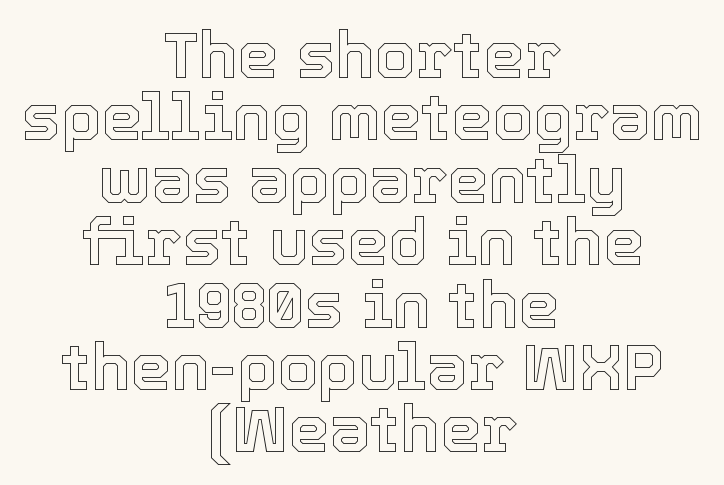
{"italic": "no", "width": "normal", "x_height": "medium", "monospaced": "no", "underline": "no", "align": "center", "line_spacing": "tight", "line_spacing_ratio": 0.96, "letter_spacing": "normal", "letter_spacing_em": 0.0, "glyph_px": 65}
